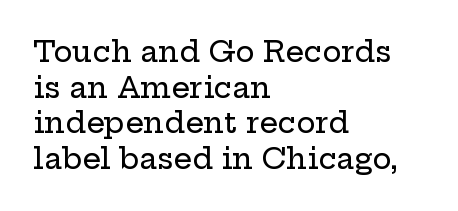
The image shows 29 px wide serif type, upright; set left-aligned, line spacing 1.23x, normal letter spacing, not underlined; low stroke contrast and a medium x-height.
